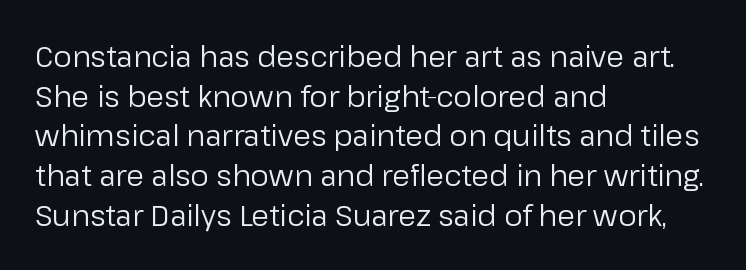
Q: Is the text bold? A: No.
Q: Is the text italic (slanted)? A: No, it is upright.
Q: Is the typeface a serif or a sans-serif typeface? A: Sans-serif.
Q: Is the text underlined? A: No.
Q: How is the paragraph aligned? A: Left-aligned.
Q: Is the spacing between letters normal or unusually wide? A: Normal.
Q: Is the spacing between lines tight, normal or loose? A: Normal.
Q: Width (condensed, normal, or wide)? A: Normal.
Q: Stroke contrast? A: Low.
Q: x-height? A: Medium.
Q: Monospaced? A: No.
